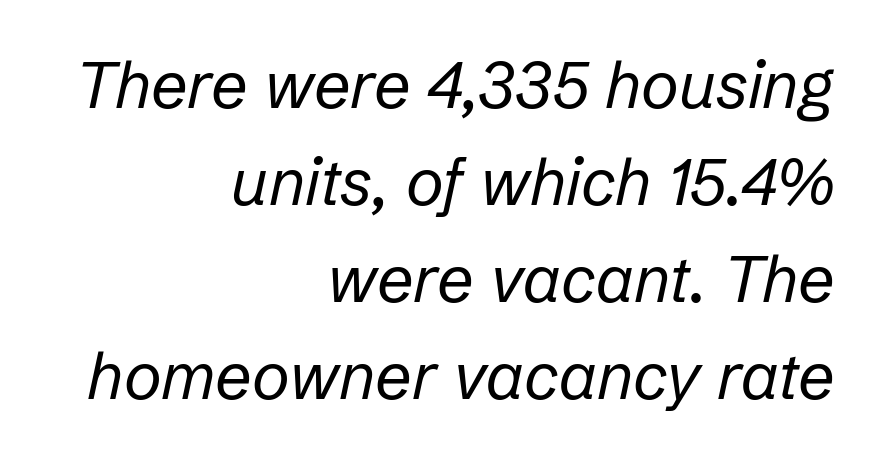
{"italic": "yes", "lean": "right", "slant_degrees": 12, "bold": "no", "weight": "regular", "width": "normal", "stroke_contrast": "low", "x_height": "medium", "monospaced": "no", "underline": "no", "align": "right", "line_spacing": "normal", "line_spacing_ratio": 1.49, "letter_spacing": "normal", "letter_spacing_em": 0.0, "glyph_px": 65}
